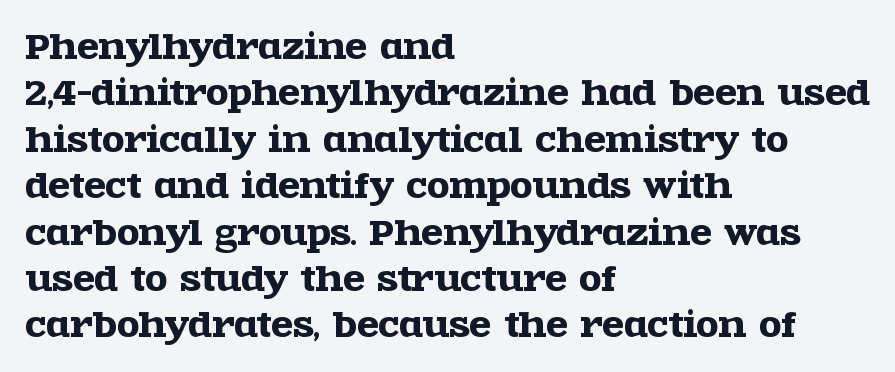
The image shows 32 px wide serif type, upright; set left-aligned, normal line spacing (1.45x), normal letter spacing, not underlined; a large x-height.
